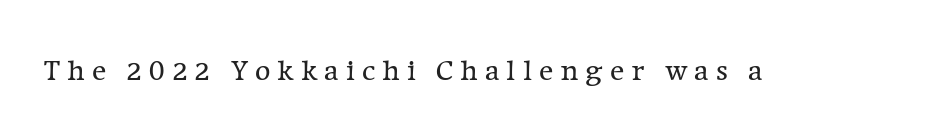
Q: Is the text bold? A: No.
Q: Is the text italic (slanted)? A: No, it is upright.
Q: Is the typeface a serif or a sans-serif typeface? A: Serif.
Q: Is the text underlined? A: No.
Q: Is the spacing between letters normal or unusually wide? A: Unusually wide.
Q: Width (condensed, normal, or wide)? A: Normal.
Q: Stroke contrast? A: Low.
Q: x-height? A: Medium.
Q: Monospaced? A: No.
